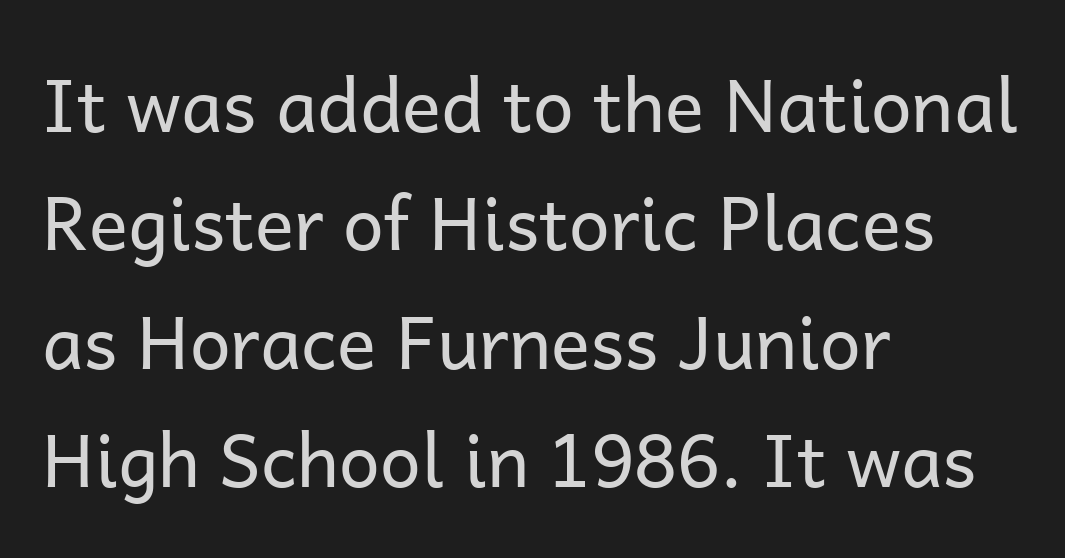
{"serif": "no", "italic": "no", "bold": "no", "weight": "regular", "width": "normal", "stroke_contrast": "low", "x_height": "medium", "monospaced": "no", "underline": "no", "align": "left", "line_spacing": "normal", "line_spacing_ratio": 1.62, "letter_spacing": "normal", "letter_spacing_em": 0.0, "glyph_px": 73}
